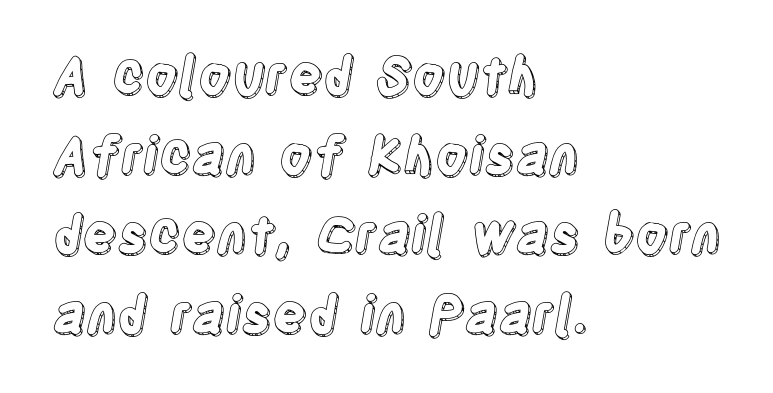
This sample has the flowing, uneven cadence of proportional lettering. The ragged edge is on the right, which tells us the setting is flush left. Standard letterfit; no display-style spreading of the glyphs.
